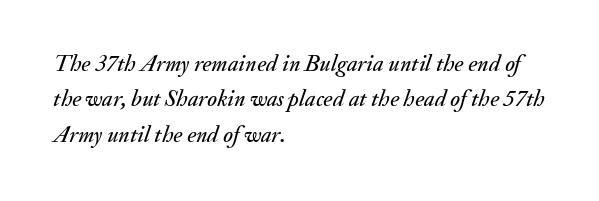
{"italic": "yes", "lean": "right", "slant_degrees": 20, "underline": "no", "align": "left", "line_spacing": "normal", "line_spacing_ratio": 1.54, "letter_spacing": "normal", "letter_spacing_em": 0.0, "glyph_px": 23}
